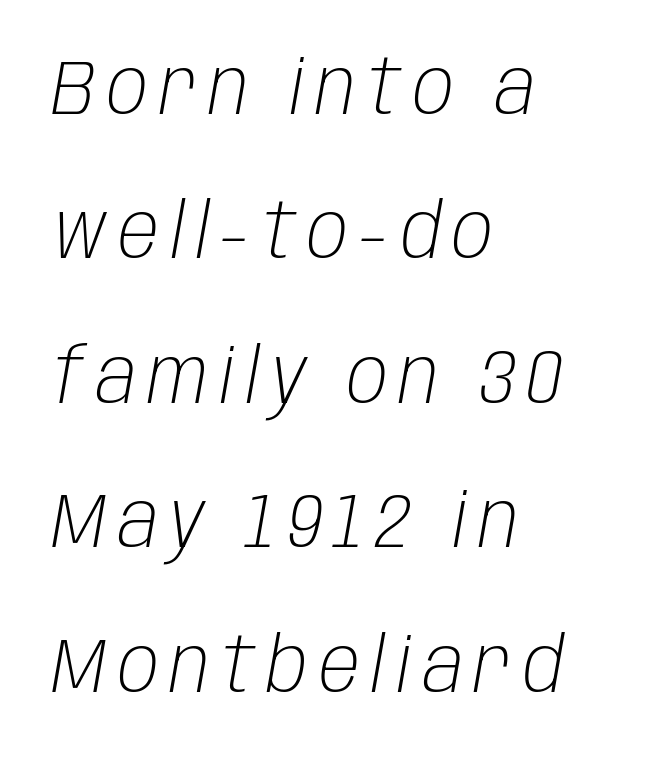
Every character sits at an angle, as italics do. Do the characters align in a grid? No, the font is proportional. Short and long lines alike share a common starting point at left. The leading is generous, giving the passage an open texture.
